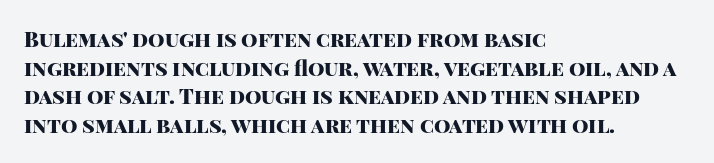
Notice how descenders clear the ascenders below comfortably — that's standard leading. Clear beneath every line of the passage. These lines are set flush left with a ragged right edge. The type sits square on the baseline with zero lean. Each word holds together tightly as a unit, with standard inter-letter gaps.
